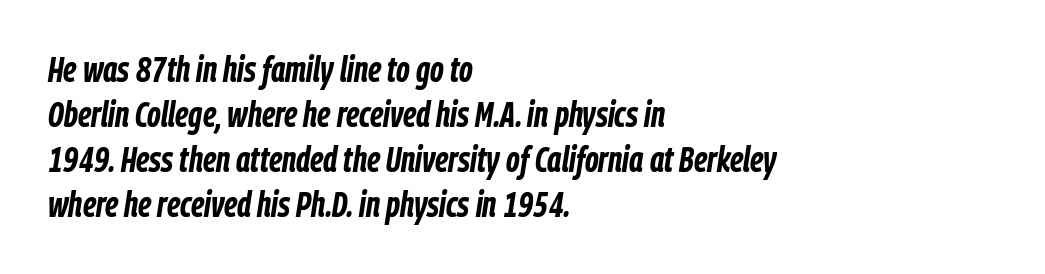
{"italic": "yes", "lean": "right", "slant_degrees": 9, "bold": "yes", "weight": "bold", "width": "condensed", "stroke_contrast": "low", "x_height": "medium", "monospaced": "no", "underline": "no", "align": "left", "line_spacing": "normal", "line_spacing_ratio": 1.29, "letter_spacing": "normal", "letter_spacing_em": 0.0, "glyph_px": 35}
